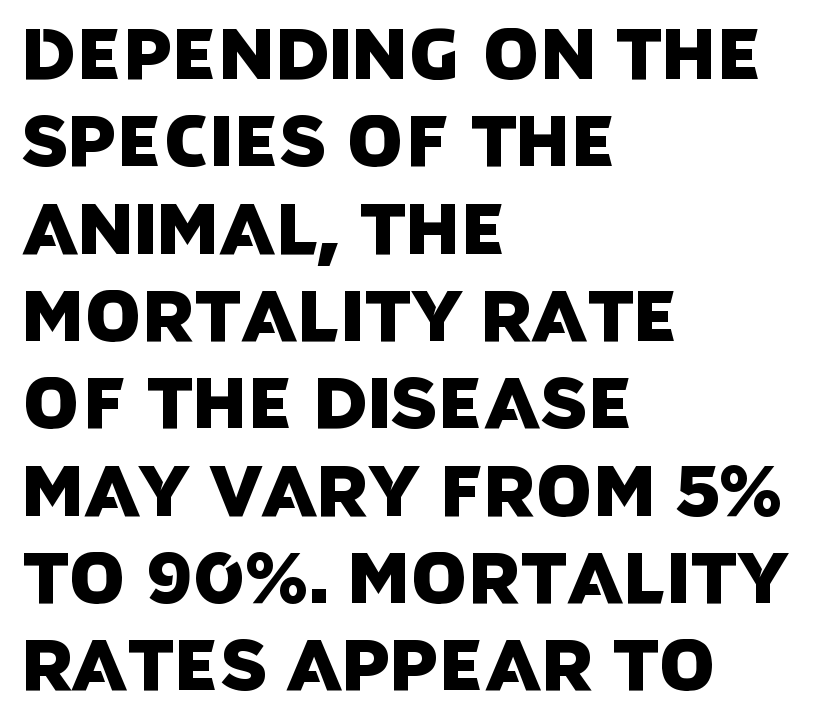
A typesetter would call this zero additional tracking. Lines of text with bare space underneath. Typographically, this falls in the sans-serif category. Left-aligned paragraph, ragged on the right. A typesetter would call this proportional, since set widths differ per character.
